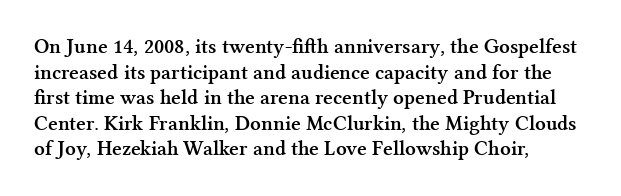
Q: Is the text bold? A: Yes.
Q: Is the text italic (slanted)? A: No, it is upright.
Q: Is the text underlined? A: No.
Q: How is the paragraph aligned? A: Left-aligned.
Q: Is the spacing between letters normal or unusually wide? A: Normal.
